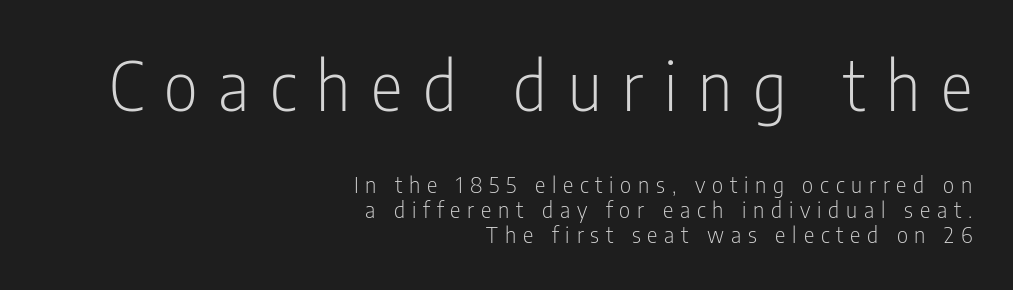
Lines of text with bare space underneath. Line spacing here is tight. Do the characters align in a grid? No, the font is proportional. Counters stay open thanks to moderate or lighter strokes.
